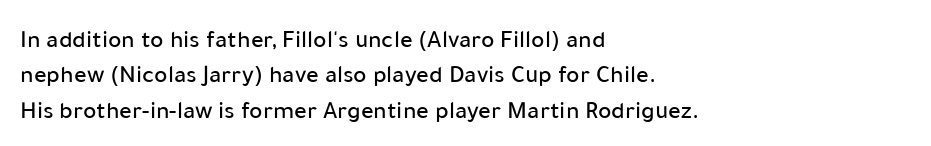
The image shows 25 px text type, upright; set left-aligned, normal line spacing (1.42x), normal letter spacing, not underlined.
